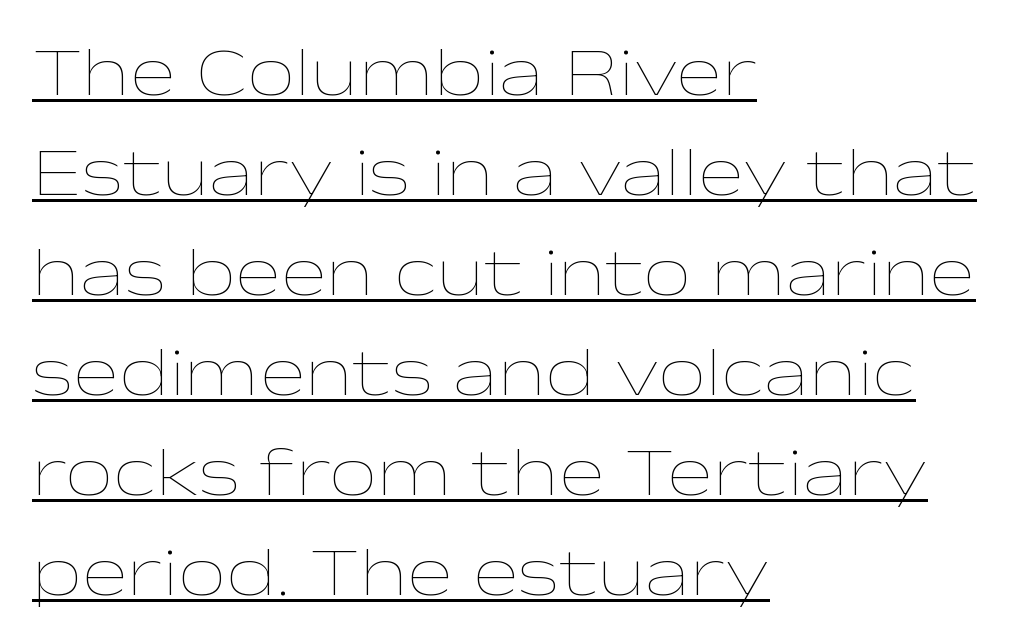
One glance says typical: line gaps are just what's usual. Inter-character spacing is left at the font's built-in metrics. You could not count columns in this text — the font is proportionally spaced. Heaviness? Minimal to ordinary, like unemphasized prose. Unlike italic type, these characters show no tilt at all. The face used here appears with an underline applied.
